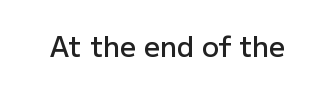
A bit beefed up — I'd call it semibold rather than bold. Look at the tracking — it's just the regular setting, nothing added. The space beneath each line is pristine and unruled. Varying glyph widths throughout — classic text-font behaviour. Typographically, this falls in the sans-serif category.
